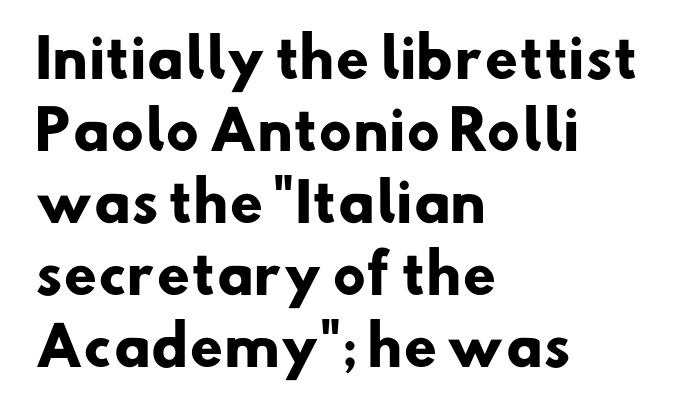
{"serif": "no", "bold": "yes", "weight": "heavy", "width": "normal", "stroke_contrast": "low", "x_height": "small", "monospaced": "no", "underline": "no", "align": "left", "line_spacing": "normal", "line_spacing_ratio": 1.36, "letter_spacing": "normal", "letter_spacing_em": 0.0, "glyph_px": 53}
